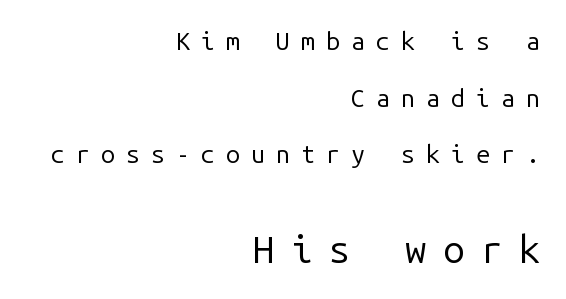
The image shows 38 px regular-weight sans-serif type, upright, monospaced; set right-aligned, loose line spacing (2.27x), unusually wide letter spacing (+0.44 em), not underlined; the second (bottom) block is 1.52x larger; low stroke contrast and a medium x-height.
